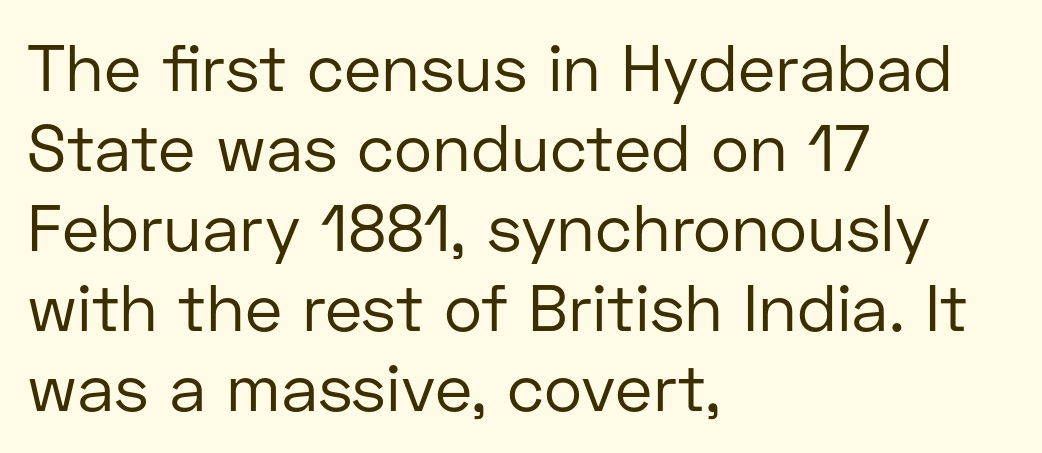
A typesetter would call this proportional, since set widths differ per character. Heaviness? Minimal to ordinary, like unemphasized prose. Characters remain perfectly vertical along every line. This sample uses plain, unmodified letter spacing. The space directly below the letters is spotless. Note: no serifs on the glyphs.
